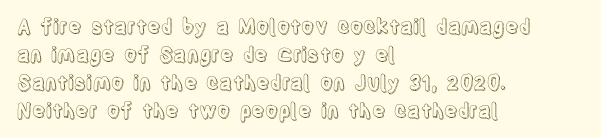
Ordinary non-slanted type is in use. Type without underlining. A typesetter would call this zero additional tracking. Horizontally, the lines are justified to the leading edge only. Honestly, the row spacing looks completely unremarkable.
